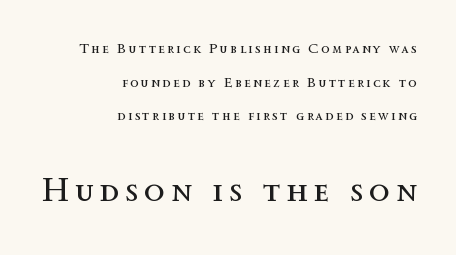
Q: Is the text bold? A: No.
Q: Is the text italic (slanted)? A: No, it is upright.
Q: Is the text underlined? A: No.
Q: How is the paragraph aligned? A: Right-aligned.
Q: Is the spacing between lines tight, normal or loose? A: Loose.
Q: Which block of text is set in a larger size, the first (top) or the second (bottom)? A: The second (bottom) one.
Q: Width (condensed, normal, or wide)? A: Normal.
Q: x-height? A: Medium.
Q: Monospaced? A: No.
